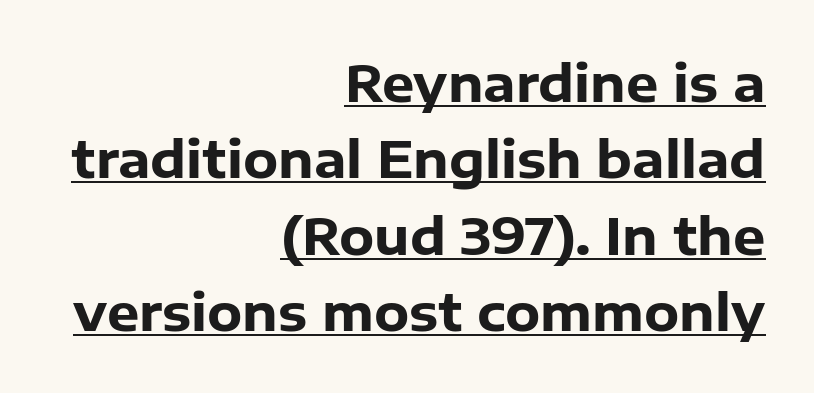
Line ends are locked; line starts wander. This is roman type, the default non-slanted kind. Honestly, the underline is the first thing you notice here. The rendering keeps characters at their native spacing.
